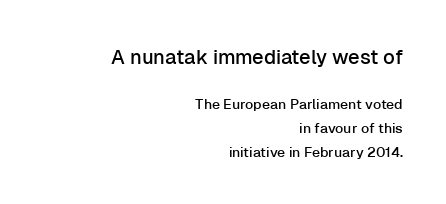
Q: Is the text italic (slanted)? A: No, it is upright.
Q: Is the text underlined? A: No.
Q: How is the paragraph aligned? A: Right-aligned.
Q: Is the spacing between letters normal or unusually wide? A: Normal.
Q: Which block of text is set in a larger size, the first (top) or the second (bottom)? A: The first (top) one.
